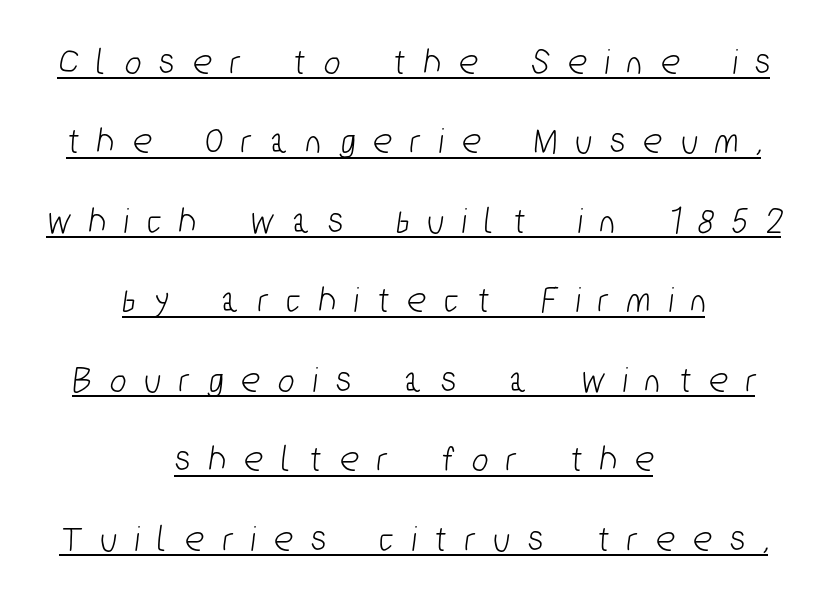
The image shows 38 px condensed sans-serif type; set centered, loose line spacing (2.09x), unusually wide letter spacing (+0.5 em), underlined; low stroke contrast and a medium x-height.
